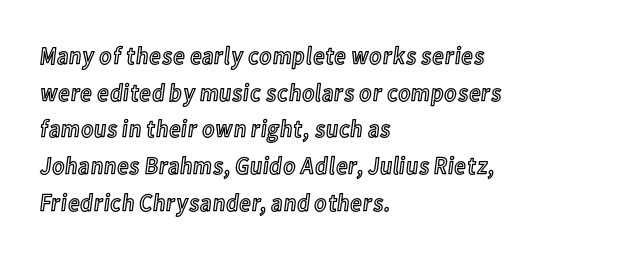
Q: Is the text italic (slanted)? A: Yes.
Q: Is the text underlined? A: No.
Q: How is the paragraph aligned? A: Left-aligned.
Q: Is the spacing between letters normal or unusually wide? A: Normal.
Q: Is the spacing between lines tight, normal or loose? A: Normal.
